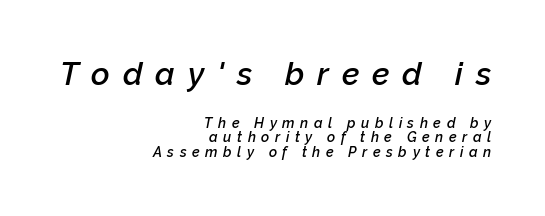
Moderately thickened strokes mark this as semibold type. This rendering widens character spacing well past its baseline value. You can tell it's italic because the verticals aren't actually vertical. The upper block of text is set noticeably larger than the block beneath it. Leftover space on each line is placed entirely before the opening word. Nobody drew a line under any word here.
